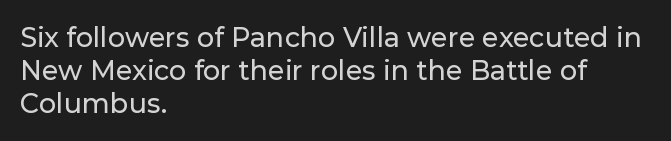
Every row of glyphs begins at an identical x-position on the left. These lines were composed using upright roman letters. Standard letterfit; no display-style spreading of the glyphs. The glyphs are unaccompanied by any horizontal stroke below them.
